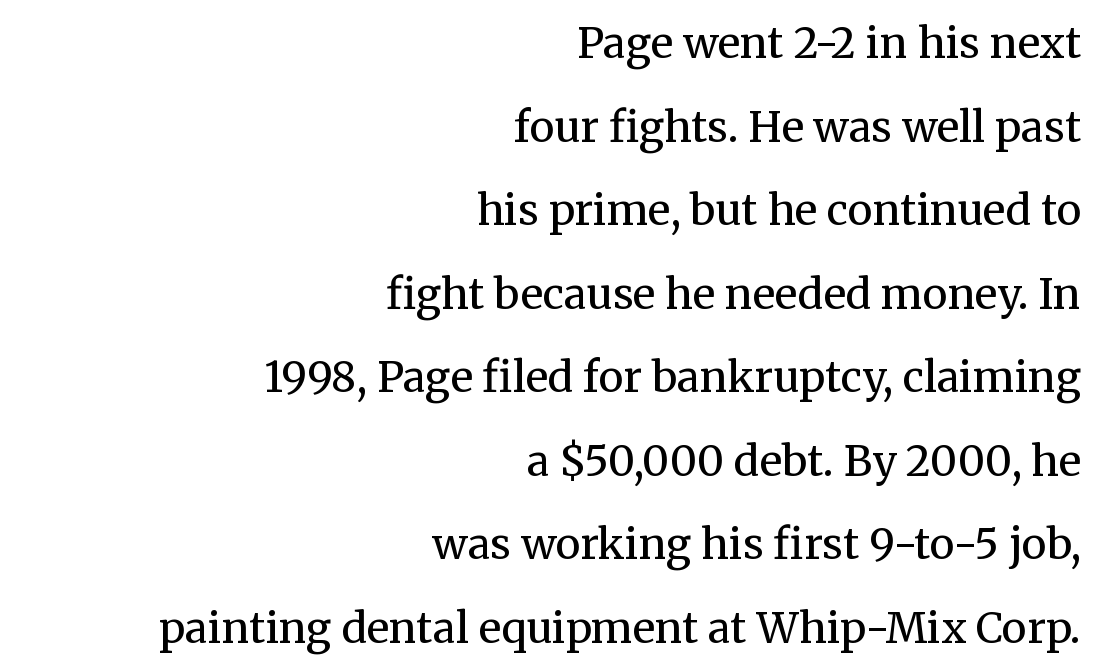
Q: Is the text bold? A: No.
Q: Is the text italic (slanted)? A: No, it is upright.
Q: Is the typeface a serif or a sans-serif typeface? A: Serif.
Q: Is the text underlined? A: No.
Q: How is the paragraph aligned? A: Right-aligned.
Q: Is the spacing between letters normal or unusually wide? A: Normal.
Q: Is the spacing between lines tight, normal or loose? A: Loose.
Q: Width (condensed, normal, or wide)? A: Normal.
Q: Stroke contrast? A: Medium.
Q: x-height? A: Medium.
Q: Monospaced? A: No.
